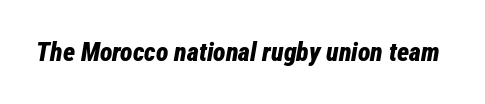
The image shows 26 px bold type, italic (leaning right); set normal letter spacing, not underlined.
